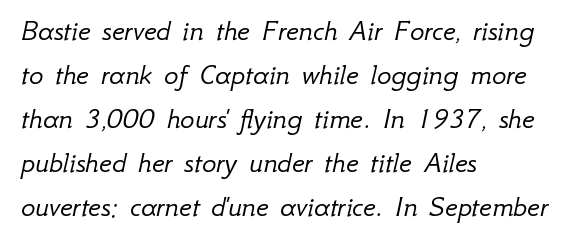
{"italic": "yes", "lean": "right", "slant_degrees": 12, "bold": "no", "weight": "light", "width": "normal", "stroke_contrast": "low", "x_height": "small", "monospaced": "no", "underline": "no", "align": "left", "line_spacing": "normal", "line_spacing_ratio": 1.47, "letter_spacing": "normal", "letter_spacing_em": 0.0, "glyph_px": 30}
